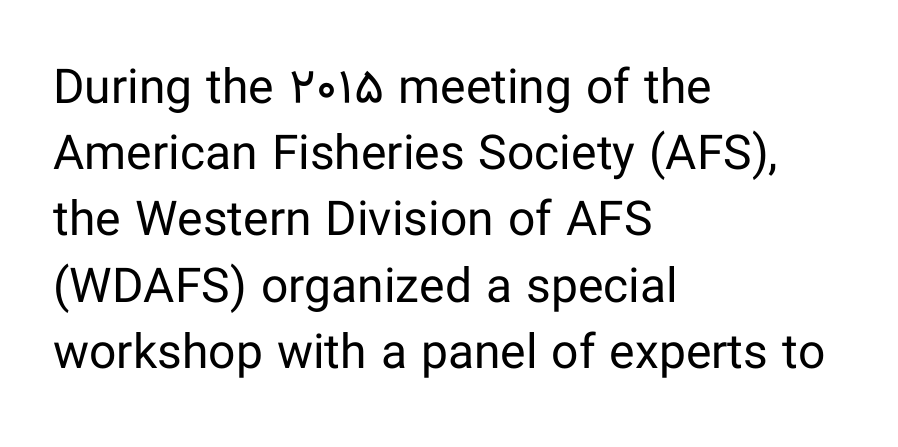
{"serif": "no", "italic": "no", "bold": "no", "weight": "regular", "width": "normal", "stroke_contrast": "low", "x_height": "medium", "monospaced": "no", "underline": "no", "align": "left", "line_spacing": "normal", "line_spacing_ratio": 1.38, "letter_spacing": "normal", "letter_spacing_em": 0.0, "glyph_px": 48}
